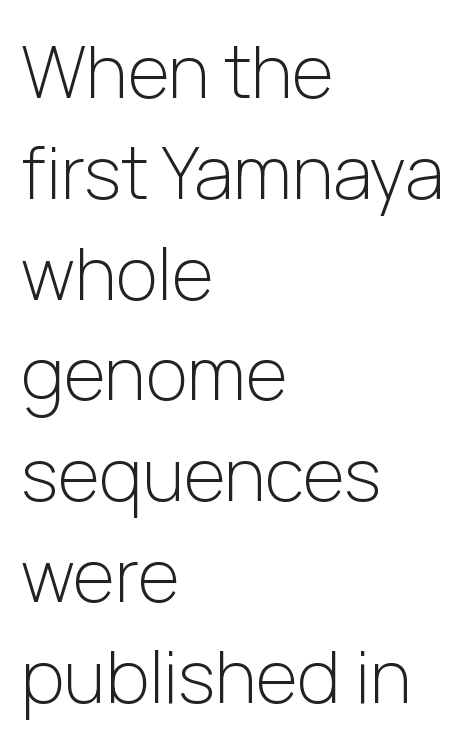
{"serif": "no", "italic": "no", "bold": "no", "weight": "light", "width": "normal", "stroke_contrast": "low", "x_height": "medium", "monospaced": "no", "underline": "no", "align": "left", "line_spacing": "normal", "line_spacing_ratio": 1.4, "letter_spacing": "normal", "letter_spacing_em": 0.0, "glyph_px": 72}
